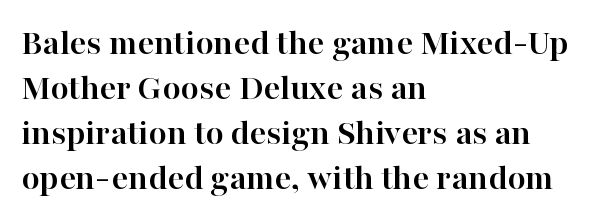
The image shows 37 px semibold serif type, upright; set left-aligned, line spacing 1.22x, normal letter spacing, not underlined; high stroke contrast and a medium x-height.
